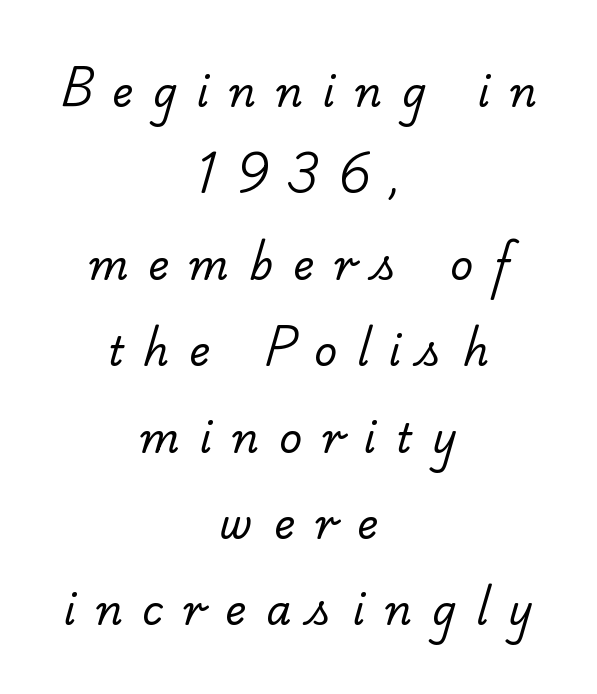
Q: Is the text bold? A: No.
Q: Is the text underlined? A: No.
Q: How is the paragraph aligned? A: Centered.
Q: Is the spacing between letters normal or unusually wide? A: Unusually wide.
Q: Is the spacing between lines tight, normal or loose? A: Loose.
Q: Width (condensed, normal, or wide)? A: Normal.
Q: Stroke contrast? A: Low.
Q: x-height? A: Small.
Q: Monospaced? A: No.
